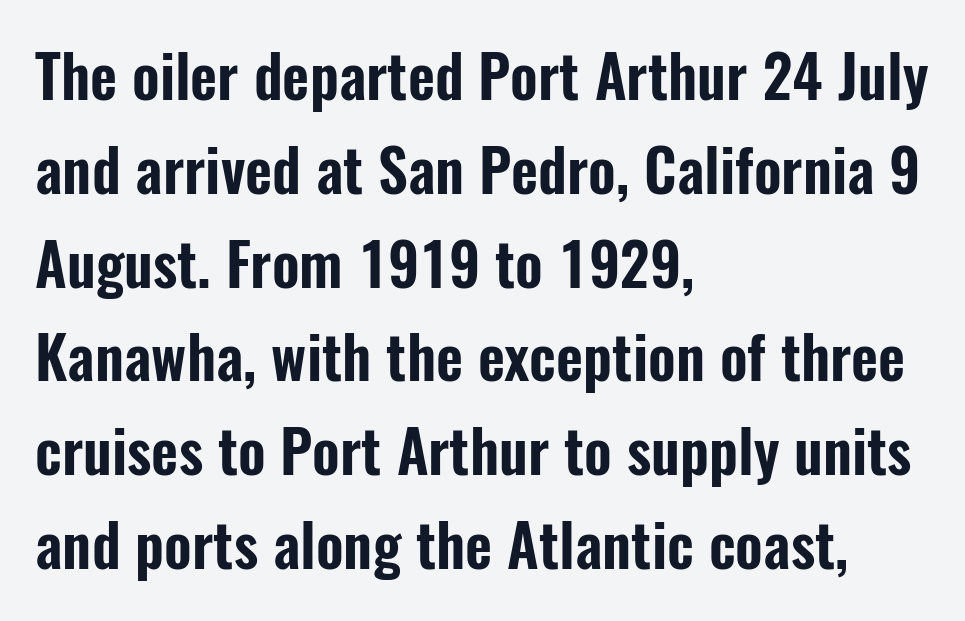
{"serif": "no", "italic": "no", "width": "condensed", "stroke_contrast": "low", "x_height": "medium", "monospaced": "no", "underline": "no", "align": "left", "line_spacing": "normal", "line_spacing_ratio": 1.59, "letter_spacing": "normal", "letter_spacing_em": 0.0, "glyph_px": 59}
